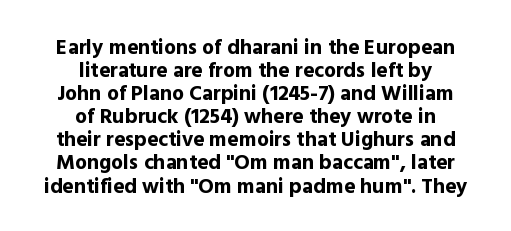
{"italic": "no", "bold": "yes", "underline": "no", "align": "center", "line_spacing": "tight", "line_spacing_ratio": 1.1, "letter_spacing": "normal", "letter_spacing_em": 0.0, "glyph_px": 21}
